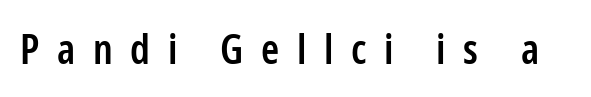
Unmarked baselines from the first word to the last. Loose tracking; the words dissolve into strings of separated letters. You can tell from the bare stems that sans-serif type was used. Weight: semibold (demi). A roman cut, with each character standing at attention.
